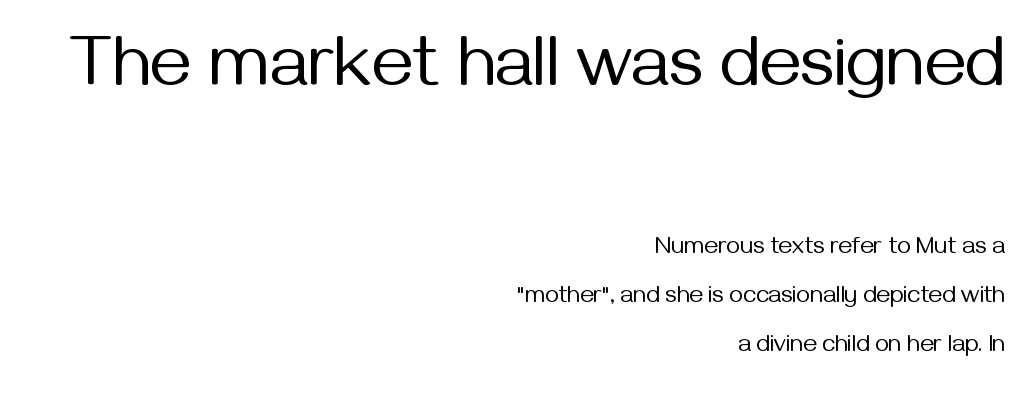
{"serif": "no", "italic": "no", "bold": "no", "weight": "regular", "width": "normal", "stroke_contrast": "medium", "x_height": "medium", "monospaced": "no", "underline": "no", "align": "right", "line_spacing": "loose", "line_spacing_ratio": 2.04, "letter_spacing": "normal", "letter_spacing_em": 0.0, "larger_block": "first", "size_ratio": 3.0, "glyph_px": 72}
